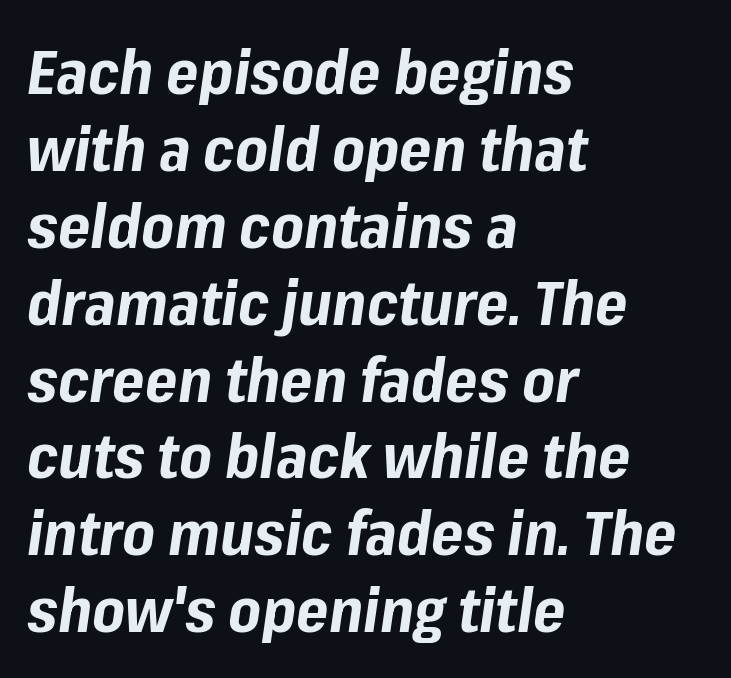
Every row of glyphs begins at an identical x-position on the left. Characters are canted at an angle relative to the baseline's perpendicular. A typesetter would call this proportional, since set widths differ per character. Underlining? Definitely not there. Between one letter and the next there's only the usual sliver of space. I'd describe the lettering as bold — thick and assertive.
